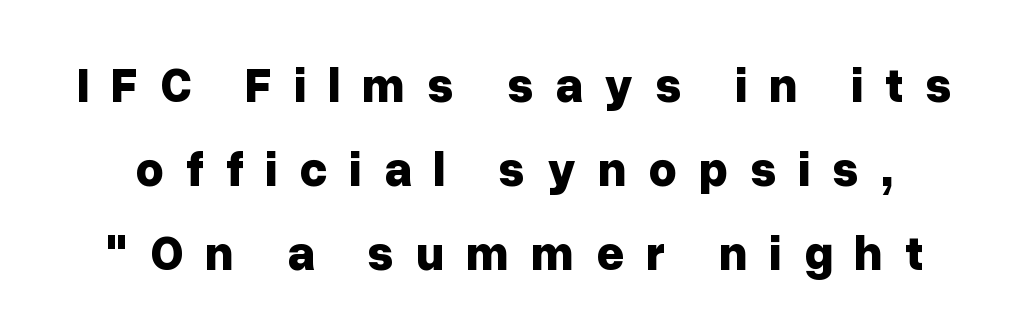
The image shows 49 px bold sans-serif type, upright; set line spacing 1.71x, unusually wide letter spacing (+0.44 em), not underlined; low stroke contrast and a medium x-height.
